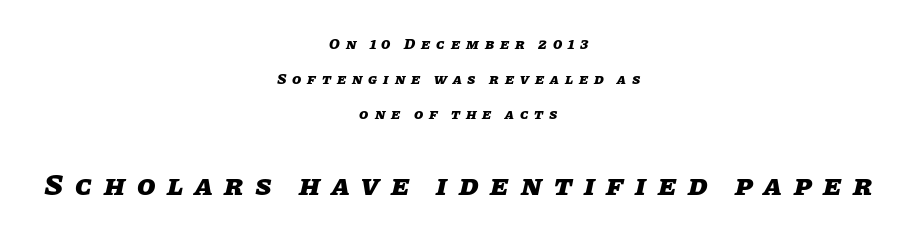
{"italic": "yes", "lean": "right", "slant_degrees": 11, "bold": "yes", "weight": "heavy", "width": "normal", "stroke_contrast": "low", "x_height": "large", "monospaced": "no", "underline": "no", "align": "center", "line_spacing": "loose", "line_spacing_ratio": 2.34, "letter_spacing": "wide", "letter_spacing_em": 0.39, "larger_block": "second", "size_ratio": 2.0, "glyph_px": 30}
